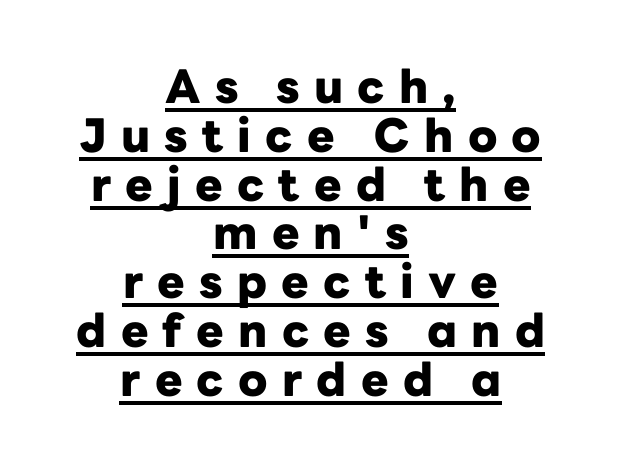
Is this a sans? Yes — the strokes have no serifs. Horizontally, the lines are justified to the midpoint only. Look at the stroke-to-counter ratio: heavy, a bold. This is the regular roman posture of the typeface. The rendered words wear a rule along their underside.
